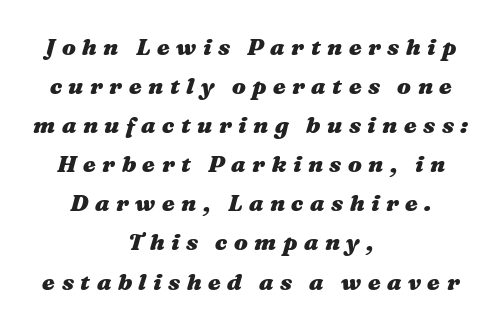
The image shows 23 px bold type, italic (leaning right); set centered, normal line spacing (1.7x), unusually wide letter spacing (+0.28 em), not underlined.
